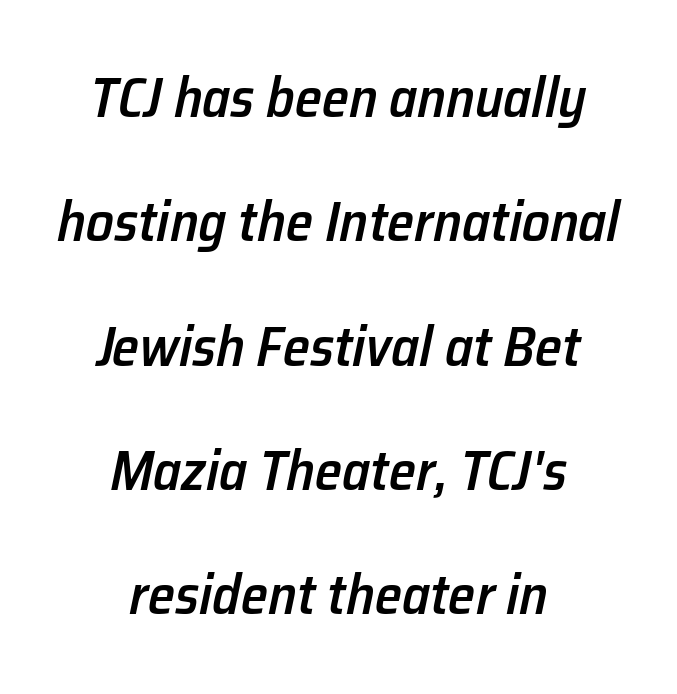
The image shows 55 px semibold type, italic (leaning right); set centered, loose line spacing (2.26x), normal letter spacing, not underlined; low stroke contrast and a medium x-height.
